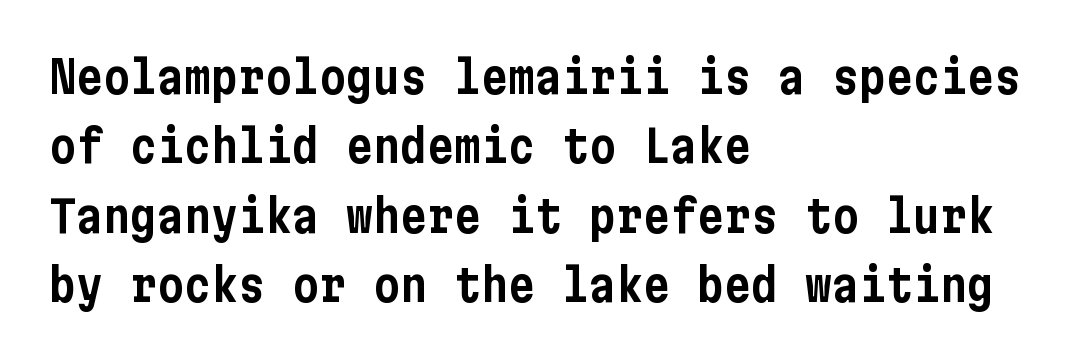
{"serif": "no", "italic": "no", "width": "condensed", "stroke_contrast": "low", "x_height": "medium", "underline": "no", "align": "left", "line_spacing": "normal", "line_spacing_ratio": 1.54, "letter_spacing": "normal", "letter_spacing_em": 0.0, "glyph_px": 45}
